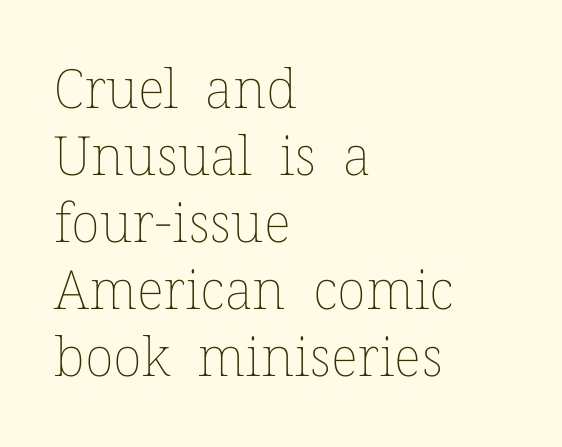
{"italic": "no", "bold": "no", "weight": "thin", "width": "normal", "stroke_contrast": "low", "x_height": "medium", "monospaced": "no", "underline": "no", "align": "left", "line_spacing_ratio": 1.24, "letter_spacing": "normal", "letter_spacing_em": 0.0, "glyph_px": 54}
